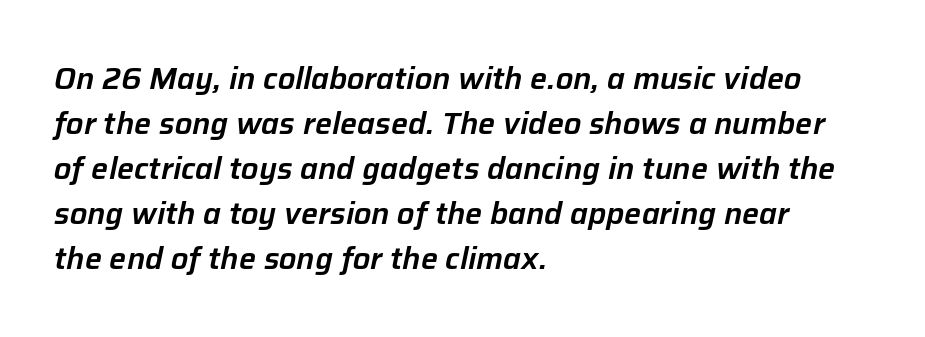
The image shows 30 px text type, italic (leaning right); set left-aligned, normal line spacing (1.5x), normal letter spacing, not underlined; low stroke contrast and a medium x-height.
